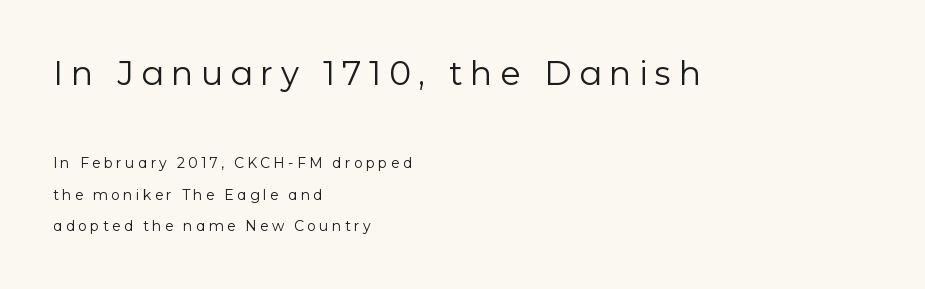
Q: Is the text bold? A: No.
Q: Is the text italic (slanted)? A: No, it is upright.
Q: Is the typeface a serif or a sans-serif typeface? A: Sans-serif.
Q: Is the text underlined? A: No.
Q: How is the paragraph aligned? A: Left-aligned.
Q: Is the spacing between letters normal or unusually wide? A: Unusually wide.
Q: Is the spacing between lines tight, normal or loose? A: Loose.
Q: Which block of text is set in a larger size, the first (top) or the second (bottom)? A: The first (top) one.
Q: Width (condensed, normal, or wide)? A: Normal.
Q: Stroke contrast? A: Low.
Q: x-height? A: Medium.
Q: Monospaced? A: No.
